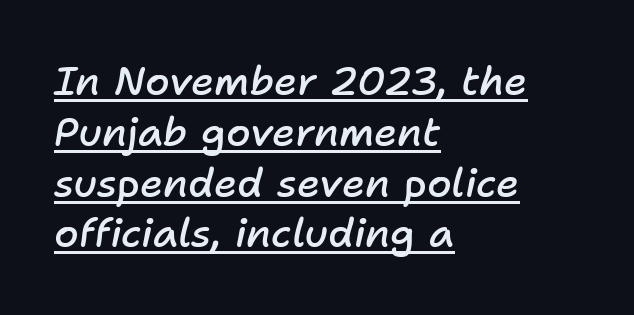
Line starts are locked; line ends wander. The tracking reads as untouched default to a designer's eye. There's an unmistakable incline to the writing here. The space between consecutive lines is moderate. Do the characters align in a grid? No, the font is proportional.
